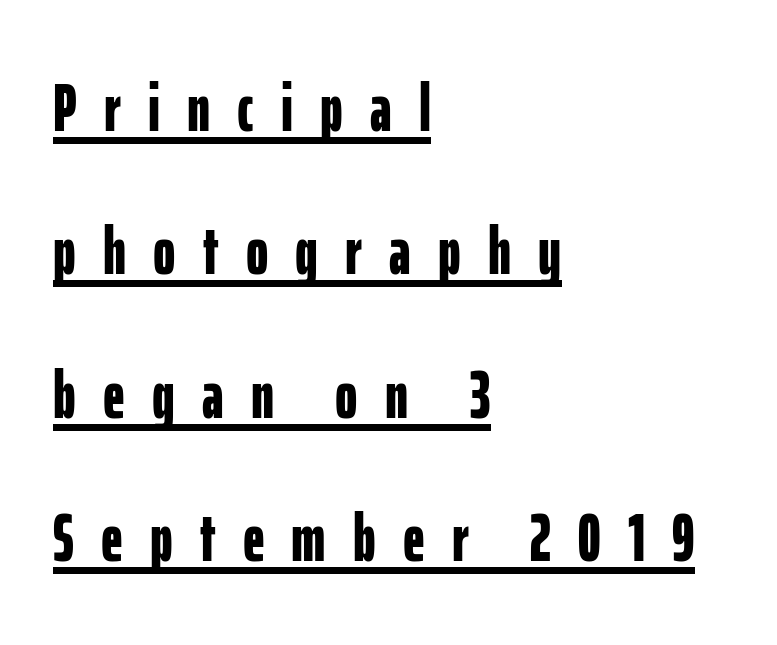
Each word looks stretched out because of the extra space between its letters. Is this a sans? Yes — the strokes have no serifs. Ascenders rise straight up at ninety degrees. These lines stand farther apart than default settings would place them. Every word sits above its own underline. A full-strength bold gives these letters their thick strokes.
